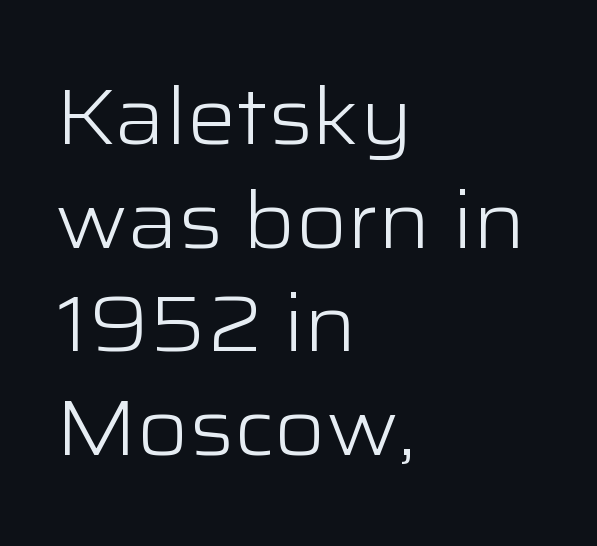
{"serif": "no", "italic": "no", "bold": "no", "weight": "light", "width": "wide", "stroke_contrast": "low", "x_height": "medium", "monospaced": "no", "underline": "no", "align": "left", "line_spacing": "normal", "line_spacing_ratio": 1.33, "letter_spacing": "normal", "letter_spacing_em": 0.0, "glyph_px": 78}
